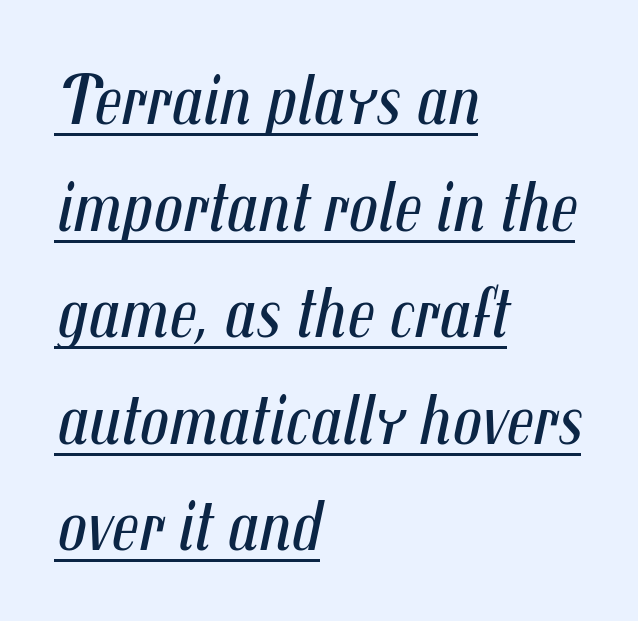
Counters stay open thanks to moderate or lighter strokes. There's an unmistakable incline to the writing here. Caption: standard tracking, unaltered. Decoration check: the copy is underlined. Here the designer chose a conventional face with non-uniform glyph widths.
